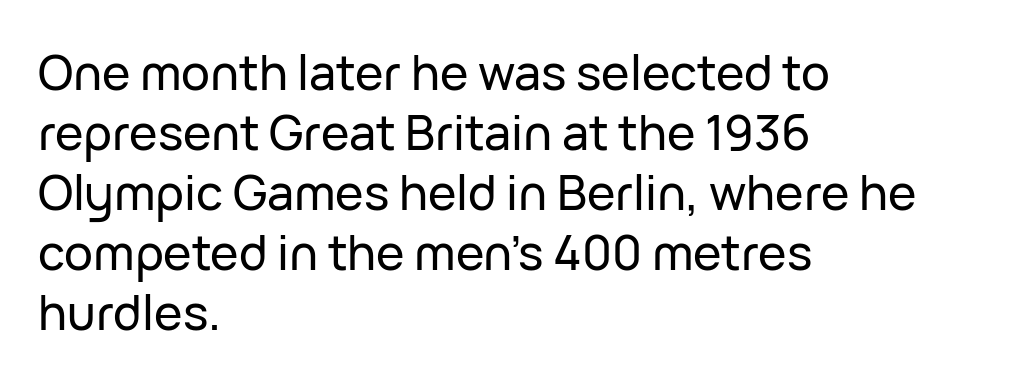
This rendering features lettering with no underline. Nobody touched the tracking dial on this one. Observe the absence of serifs on each vertical stroke in this sample. The face used here is proportionally spaced, like ordinary book or web type. The paragraph has a hard left edge and a soft right edge.
